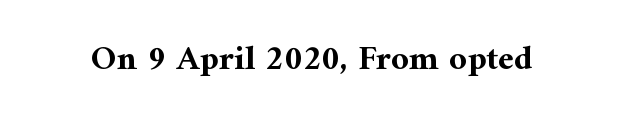
{"serif": "yes", "italic": "no", "bold": "yes", "weight": "bold", "width": "normal", "stroke_contrast": "medium", "x_height": "medium", "monospaced": "no", "underline": "no", "letter_spacing": "normal", "letter_spacing_em": 0.0, "glyph_px": 35}
